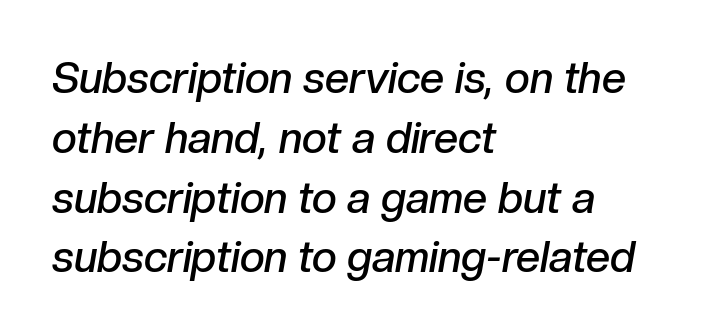
{"italic": "yes", "lean": "right", "slant_degrees": 10, "bold": "semi", "weight": "semibold", "width": "normal", "stroke_contrast": "low", "x_height": "medium", "monospaced": "no", "underline": "no", "align": "left", "line_spacing": "normal", "line_spacing_ratio": 1.39, "letter_spacing": "normal", "letter_spacing_em": 0.0, "glyph_px": 43}
